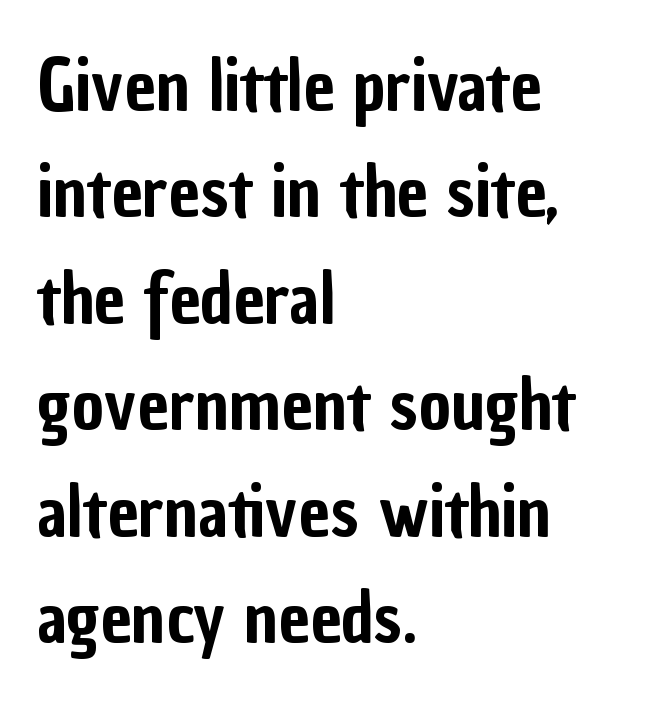
Q: Is the text italic (slanted)? A: No, it is upright.
Q: Is the typeface a serif or a sans-serif typeface? A: Sans-serif.
Q: Is the text underlined? A: No.
Q: How is the paragraph aligned? A: Left-aligned.
Q: Is the spacing between letters normal or unusually wide? A: Normal.
Q: Is the spacing between lines tight, normal or loose? A: Normal.
Q: Width (condensed, normal, or wide)? A: Condensed.
Q: Stroke contrast? A: Low.
Q: x-height? A: Medium.
Q: Monospaced? A: No.
